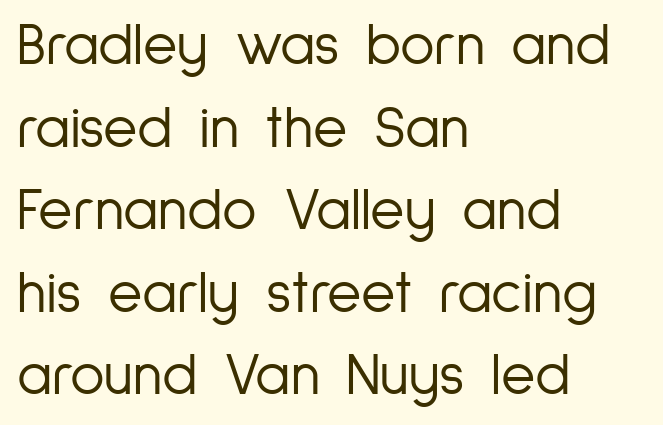
Spacing between characters is what you'd get straight out of the box. Left-aligned paragraph, ragged on the right. Character widths vary here, with narrow letters taking less room than wide ones. How would I describe the line gaps? Plain and ordinary. Check under the words: just untouched page. Italic? Not at all — the glyphs are vertical.
